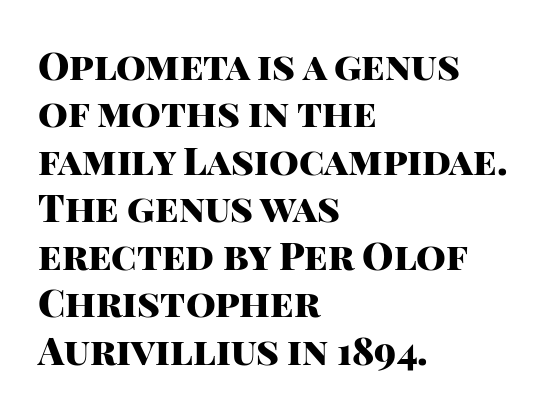
{"serif": "no", "italic": "no", "bold": "yes", "weight": "heavy", "width": "normal", "stroke_contrast": "high", "x_height": "large", "monospaced": "no", "underline": "no", "align": "left", "line_spacing": "normal", "line_spacing_ratio": 1.25, "letter_spacing": "normal", "letter_spacing_em": 0.0, "glyph_px": 38}
